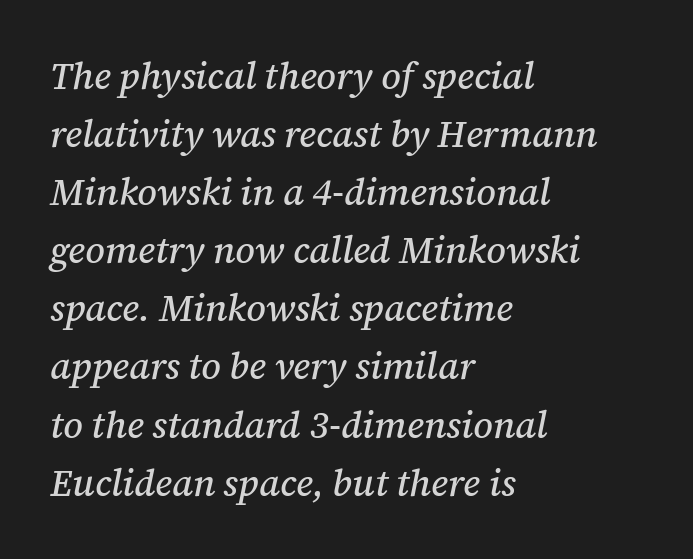
The image shows 37 px serif type, italic (leaning right); set left-aligned, normal line spacing (1.57x), normal letter spacing, not underlined; medium stroke contrast and a medium x-height.
